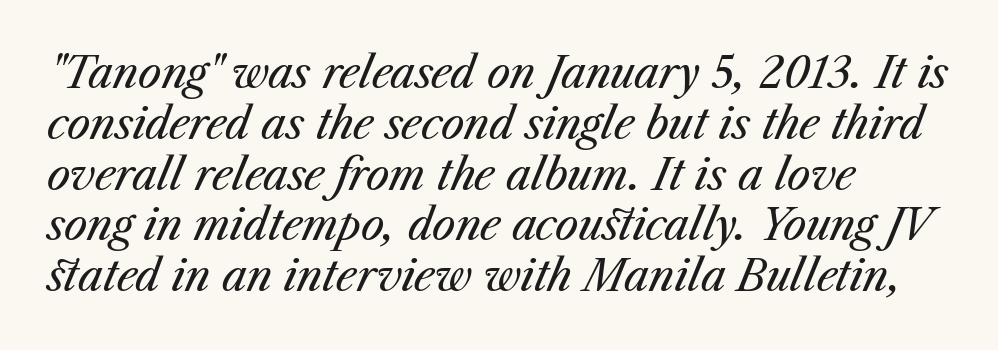
{"italic": "yes", "lean": "right", "slant_degrees": 23, "bold": "no", "weight": "regular", "width": "normal", "stroke_contrast": "medium", "x_height": "medium", "monospaced": "no", "underline": "no", "align": "left", "line_spacing_ratio": 1.21, "letter_spacing": "normal", "letter_spacing_em": 0.0, "glyph_px": 42}
